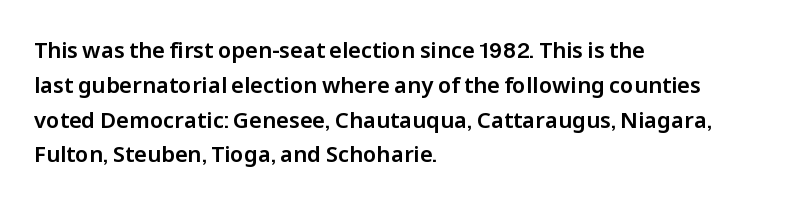
The letters stand straight up with perfectly vertical stems. The strip under each line holds only bare page. Each new line begins a customary step beneath the previous one. Inter-character spacing is left at the font's built-in metrics. The paragraph shown leans on its left margin.
